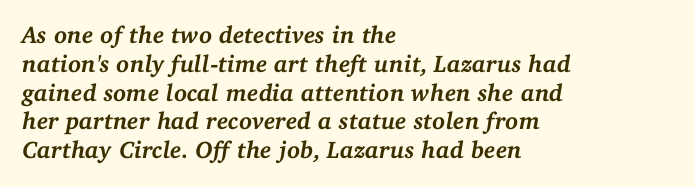
{"italic": "yes", "lean": "right", "slant_degrees": 11, "bold": "yes", "underline": "no", "align": "left", "line_spacing_ratio": 1.2, "letter_spacing": "normal", "letter_spacing_em": 0.0, "glyph_px": 24}
